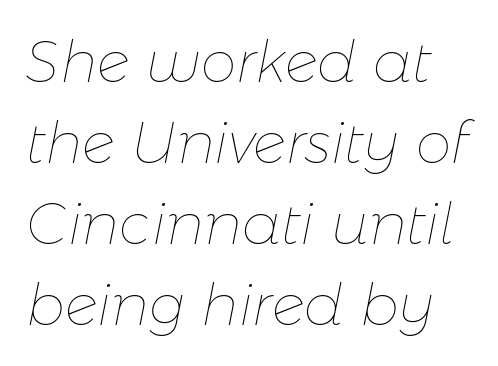
Slant detected: the letters are inclined. The font sits on the lighter half of the weight spectrum, regular included. Students, observe: this is what conventionally led text looks like. Character widths vary here, with narrow letters taking less room than wide ones. Observe the ordinary spacing: letters are neighbours, not strangers.
